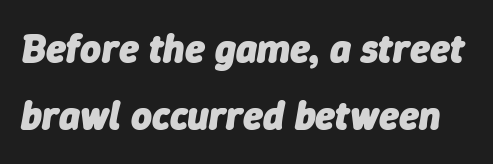
The image shows 40 px heavy type, italic (leaning right); set normal line spacing (1.68x), normal letter spacing, not underlined; low stroke contrast and a medium x-height.
